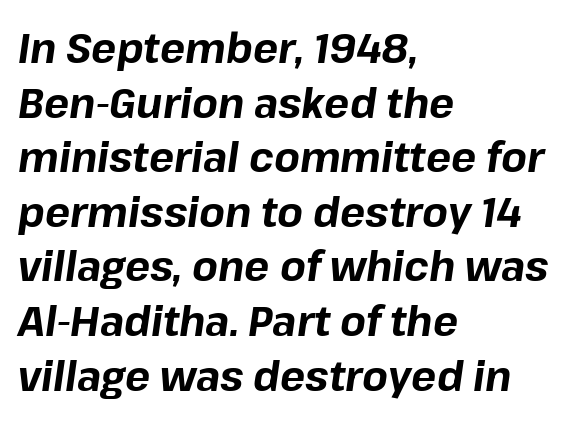
Spacing verdict: proportional, widths tailored to each character. This sample uses plain, unmodified letter spacing. Successive baselines arrive at the customary interval. The passage shown is not underscored anywhere. Visually the block forms a straight wall on the left and a jagged coastline on the right. Tall strokes in this sample are angled rather than plumb.
